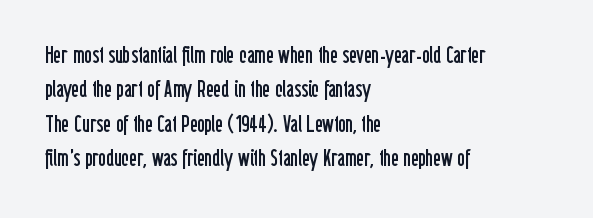
Observe the ordinary spacing: letters are neighbours, not strangers. Only glyphs here, with clear space below each row. Honestly, the row spacing looks completely unremarkable. No letter is thick-stroked: the sample isn't bold.
